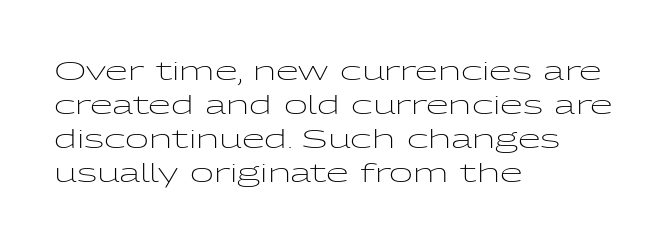
Q: Is the text bold? A: No.
Q: Is the text italic (slanted)? A: No, it is upright.
Q: Is the text underlined? A: No.
Q: How is the paragraph aligned? A: Left-aligned.
Q: Is the spacing between letters normal or unusually wide? A: Normal.
Q: Is the spacing between lines tight, normal or loose? A: Normal.
